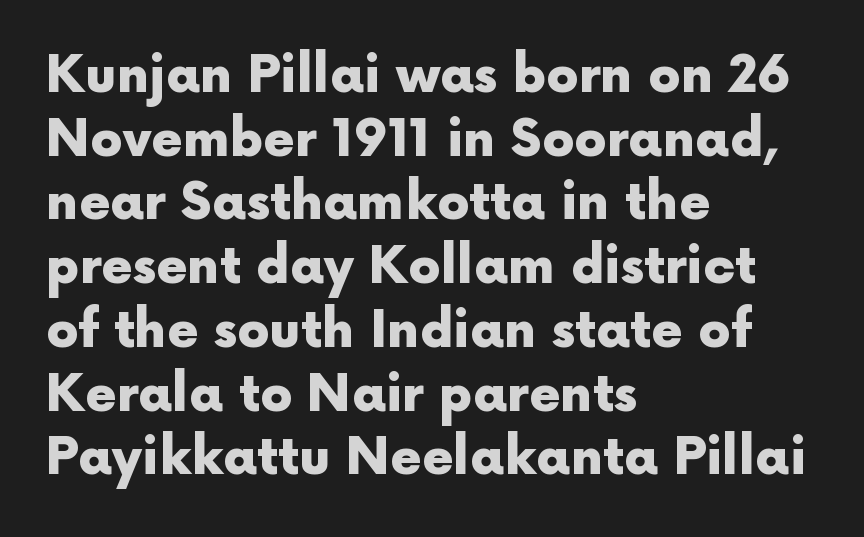
Q: Is the text bold? A: Yes.
Q: Is the text italic (slanted)? A: No, it is upright.
Q: Is the typeface a serif or a sans-serif typeface? A: Sans-serif.
Q: Is the text underlined? A: No.
Q: How is the paragraph aligned? A: Left-aligned.
Q: Is the spacing between letters normal or unusually wide? A: Normal.
Q: Is the spacing between lines tight, normal or loose? A: Normal.
Q: Width (condensed, normal, or wide)? A: Normal.
Q: x-height? A: Medium.
Q: Monospaced? A: No.
